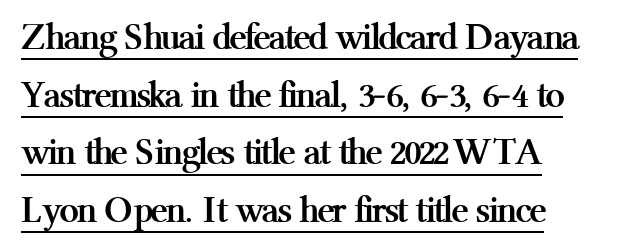
The image shows 39 px semibold serif type, upright; set normal line spacing (1.48x), normal letter spacing, underlined; medium stroke contrast and a medium x-height.
